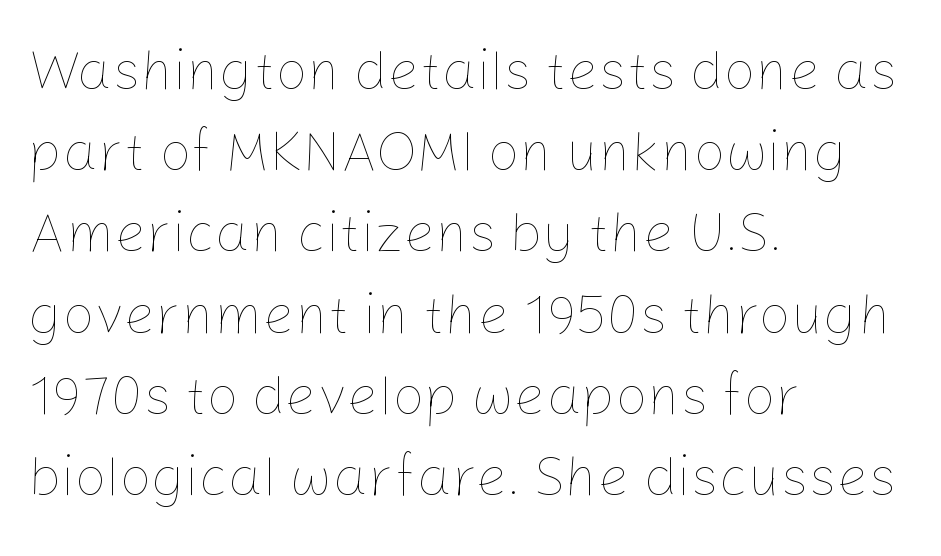
Q: Is the text bold? A: No.
Q: Is the text italic (slanted)? A: No, it is upright.
Q: Is the text underlined? A: No.
Q: How is the paragraph aligned? A: Left-aligned.
Q: Is the spacing between letters normal or unusually wide? A: Normal.
Q: Is the spacing between lines tight, normal or loose? A: Normal.
Q: Width (condensed, normal, or wide)? A: Normal.
Q: Stroke contrast? A: Low.
Q: x-height? A: Medium.
Q: Monospaced? A: No.
